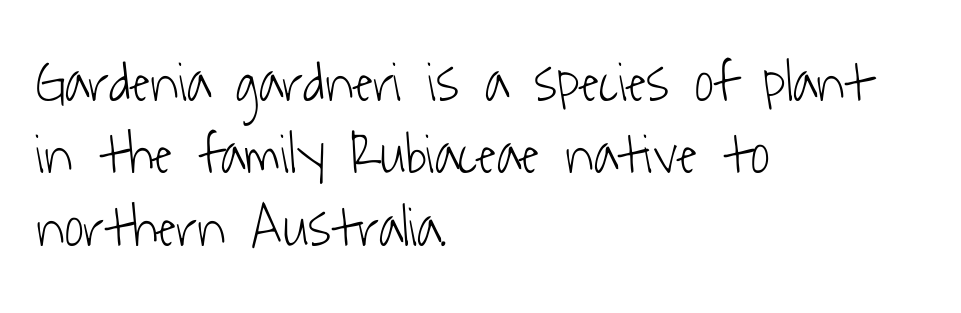
The image shows 58 px light, condensed sans-serif type; set left-aligned, normal line spacing (1.25x), normal letter spacing, not underlined; low stroke contrast and a medium x-height.
